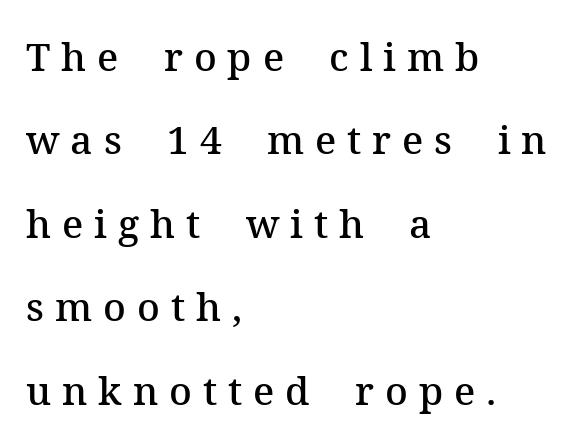
The image shows 39 px semibold serif type, upright; set left-aligned, loose line spacing (2.14x), unusually wide letter spacing (+0.28 em), not underlined; medium stroke contrast and a medium x-height.
